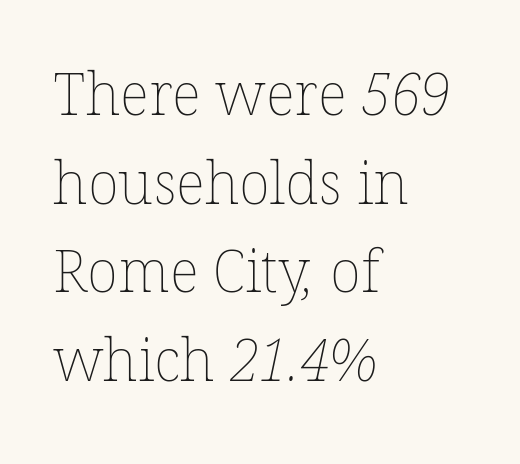
The image shows 58 px thin type; set left-aligned, normal line spacing (1.53x), normal letter spacing, not underlined; low stroke contrast and a medium x-height.
